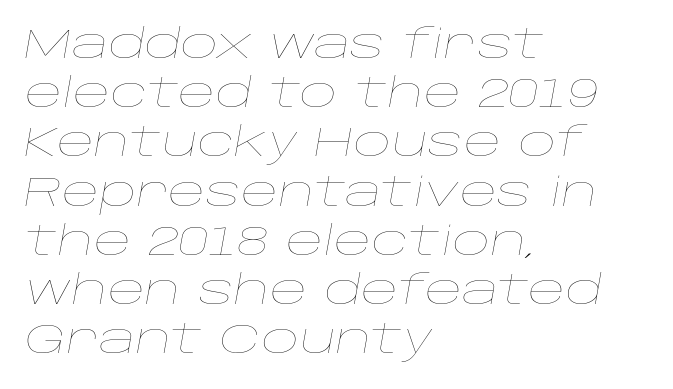
{"italic": "yes", "lean": "right", "slant_degrees": 10, "bold": "no", "weight": "thin", "width": "wide", "stroke_contrast": "low", "x_height": "large", "monospaced": "no", "underline": "no", "align": "left", "line_spacing_ratio": 1.2, "letter_spacing": "normal", "letter_spacing_em": 0.0, "glyph_px": 41}
